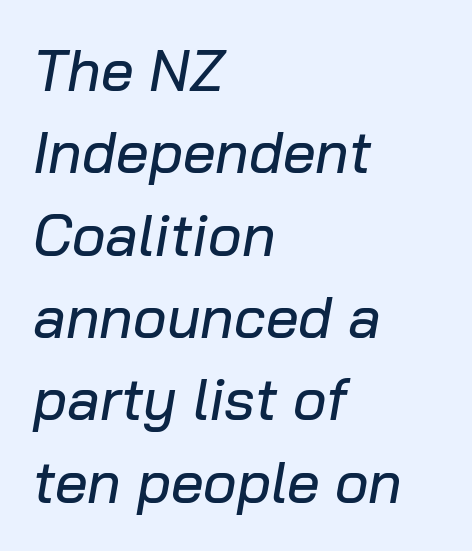
Q: Is the text italic (slanted)? A: Yes, it leans right by about 10 degrees.
Q: Is the text underlined? A: No.
Q: How is the paragraph aligned? A: Left-aligned.
Q: Is the spacing between letters normal or unusually wide? A: Normal.
Q: Is the spacing between lines tight, normal or loose? A: Normal.
Q: Width (condensed, normal, or wide)? A: Normal.
Q: Stroke contrast? A: Low.
Q: x-height? A: Medium.
Q: Monospaced? A: No.
